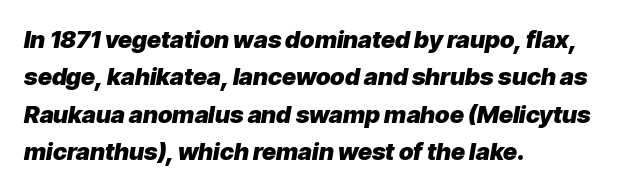
Q: Is the text bold? A: Yes.
Q: Is the text italic (slanted)? A: Yes, it leans right by about 9 degrees.
Q: Is the text underlined? A: No.
Q: How is the paragraph aligned? A: Left-aligned.
Q: Is the spacing between letters normal or unusually wide? A: Normal.
Q: Is the spacing between lines tight, normal or loose? A: Normal.
